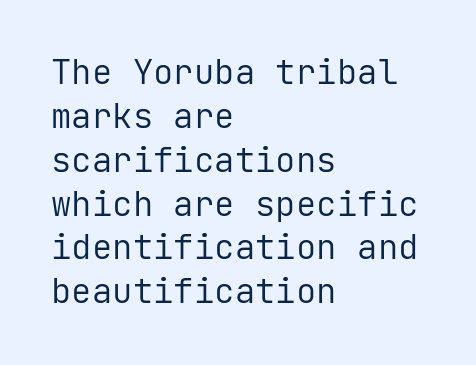
The image shows 34 px regular-weight sans-serif type, upright, monospaced; set left-aligned, normal line spacing (1.29x), normal letter spacing, not underlined; low stroke contrast and a medium x-height.
